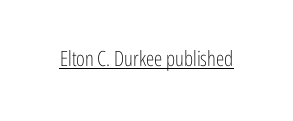
{"italic": "no", "bold": "no", "underline": "yes", "letter_spacing": "normal", "letter_spacing_em": 0.0, "glyph_px": 21}
